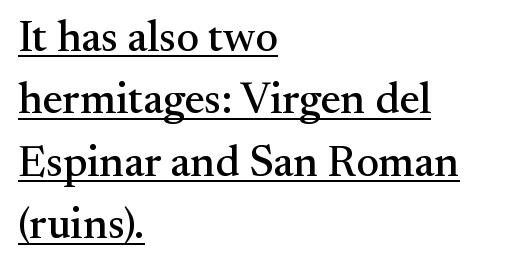
The glyphs in this specimen are seriffed. Ascenders rise straight up at ninety degrees. Honestly, the row spacing looks completely unremarkable. Words appear dense and cohesive because spacing is normal.
